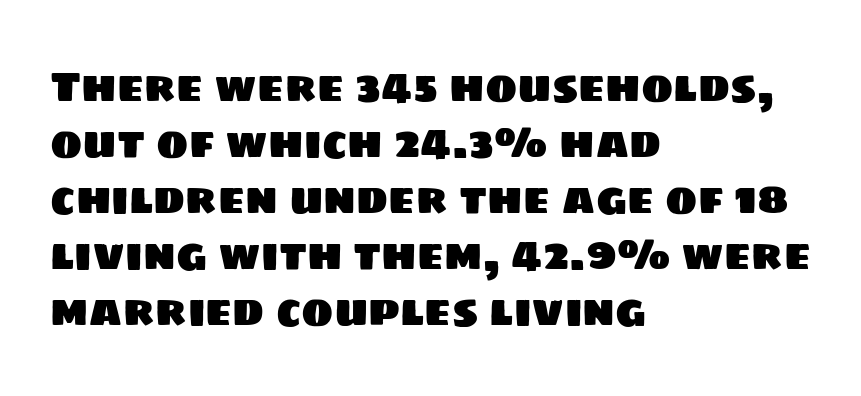
Q: Is the typeface a serif or a sans-serif typeface? A: Sans-serif.
Q: Is the text underlined? A: No.
Q: How is the paragraph aligned? A: Left-aligned.
Q: Is the spacing between letters normal or unusually wide? A: Normal.
Q: Is the spacing between lines tight, normal or loose? A: Normal.
Q: Width (condensed, normal, or wide)? A: Normal.
Q: Stroke contrast? A: Low.
Q: x-height? A: Large.
Q: Monospaced? A: No.
